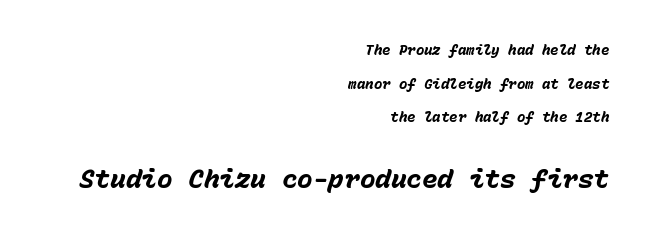
Q: Is the text bold? A: Yes.
Q: Is the text italic (slanted)? A: Yes, it leans right by about 15 degrees.
Q: Is the text underlined? A: No.
Q: How is the paragraph aligned? A: Right-aligned.
Q: Is the spacing between letters normal or unusually wide? A: Normal.
Q: Is the spacing between lines tight, normal or loose? A: Loose.
Q: Which block of text is set in a larger size, the first (top) or the second (bottom)? A: The second (bottom) one.
